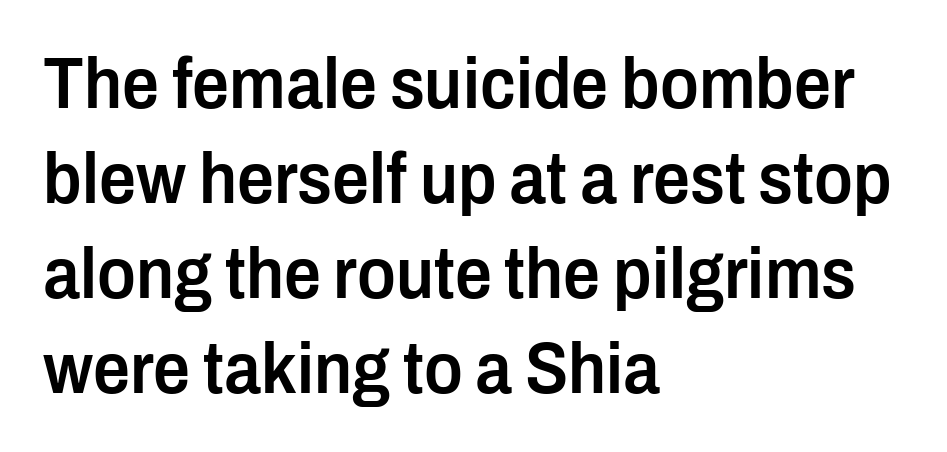
Characters remain perfectly vertical along every line. Note the varied advance widths — an 'i' is clearly narrower than an 'm'. The passage shown is not underscored anywhere. The face used here is rendered with its standard letterfit. Weight check: semibold — heavier than regular, not quite bold.
